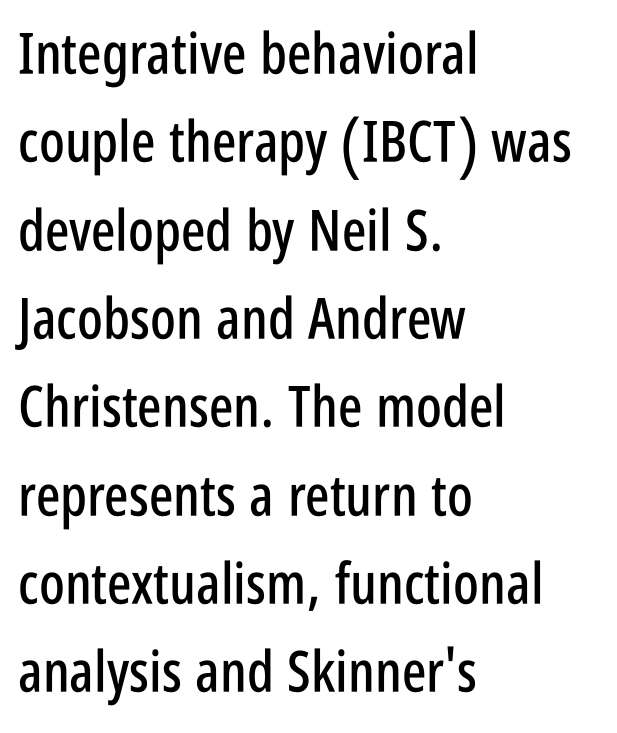
The image shows 57 px condensed sans-serif type, upright; set left-aligned, normal line spacing (1.55x), normal letter spacing, not underlined; low stroke contrast and a large x-height.
